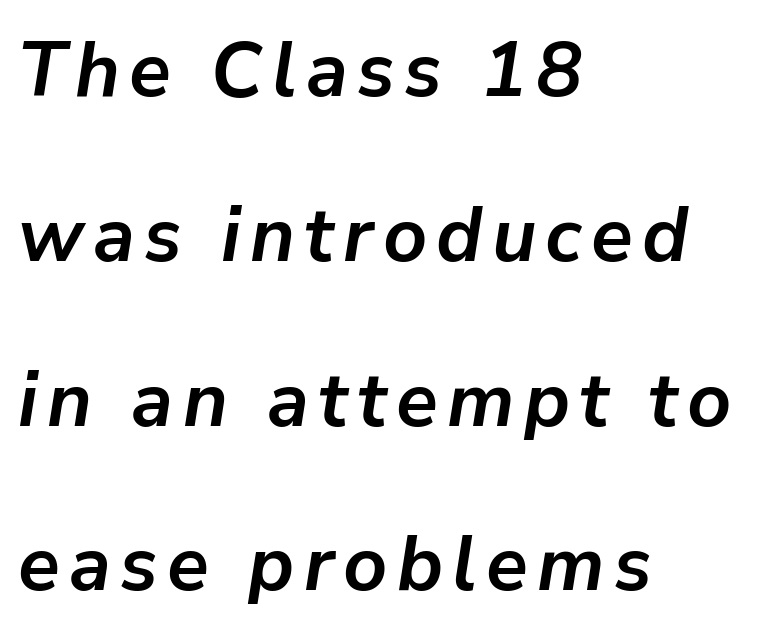
{"italic": "yes", "lean": "right", "slant_degrees": 9, "bold": "yes", "weight": "semibold", "width": "normal", "stroke_contrast": "low", "x_height": "medium", "monospaced": "no", "underline": "no", "align": "left", "line_spacing": "loose", "line_spacing_ratio": 2.14, "glyph_px": 77}
